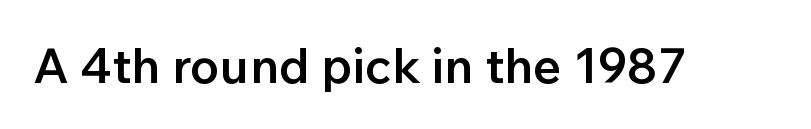
Q: Is the text bold? A: Semi-bold.
Q: Is the text italic (slanted)? A: No, it is upright.
Q: Is the typeface a serif or a sans-serif typeface? A: Sans-serif.
Q: Is the text underlined? A: No.
Q: Is the spacing between letters normal or unusually wide? A: Normal.
Q: Width (condensed, normal, or wide)? A: Normal.
Q: Stroke contrast? A: Low.
Q: x-height? A: Medium.
Q: Monospaced? A: No.
